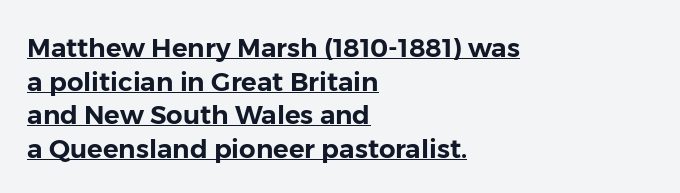
{"italic": "no", "underline": "yes", "align": "left", "line_spacing": "normal", "line_spacing_ratio": 1.29, "letter_spacing": "normal", "letter_spacing_em": 0.0, "glyph_px": 26}
